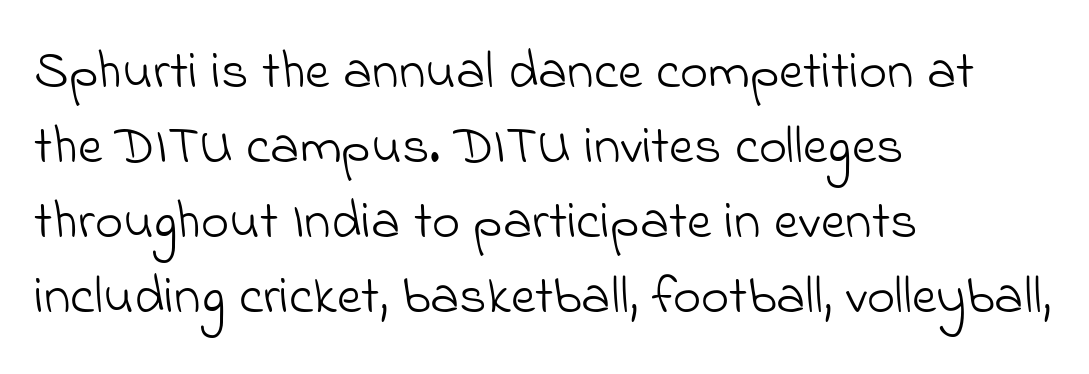
Q: Is the text bold? A: No.
Q: Is the typeface a serif or a sans-serif typeface? A: Sans-serif.
Q: Is the text underlined? A: No.
Q: How is the paragraph aligned? A: Left-aligned.
Q: Is the spacing between letters normal or unusually wide? A: Normal.
Q: Is the spacing between lines tight, normal or loose? A: Normal.
Q: Width (condensed, normal, or wide)? A: Normal.
Q: Stroke contrast? A: Low.
Q: x-height? A: Small.
Q: Monospaced? A: No.
